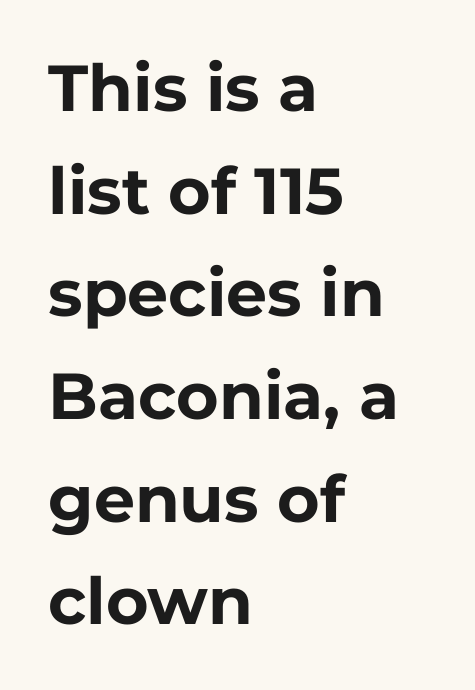
Q: Is the text bold? A: Yes.
Q: Is the text italic (slanted)? A: No, it is upright.
Q: Is the typeface a serif or a sans-serif typeface? A: Sans-serif.
Q: Is the text underlined? A: No.
Q: How is the paragraph aligned? A: Left-aligned.
Q: Is the spacing between letters normal or unusually wide? A: Normal.
Q: Is the spacing between lines tight, normal or loose? A: Normal.
Q: Width (condensed, normal, or wide)? A: Normal.
Q: Stroke contrast? A: Low.
Q: x-height? A: Medium.
Q: Monospaced? A: No.
